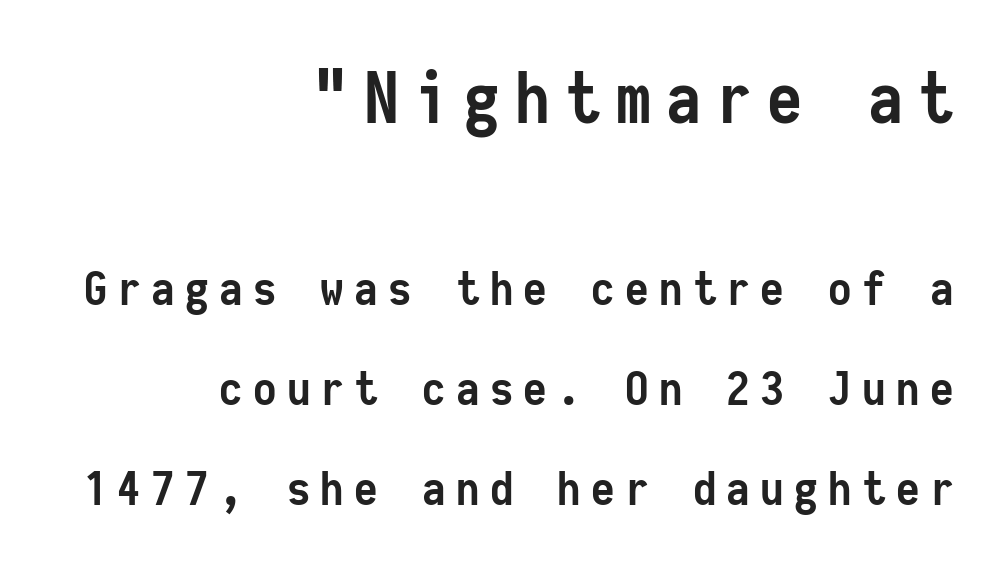
The face used here is monospaced, like something from a code editor. Underline: absent. This is heavy type, rendered in bold. The typesetter chose a ragged-left arrangement here. Widely set lines give the paragraph a tall, airy silhouette.
